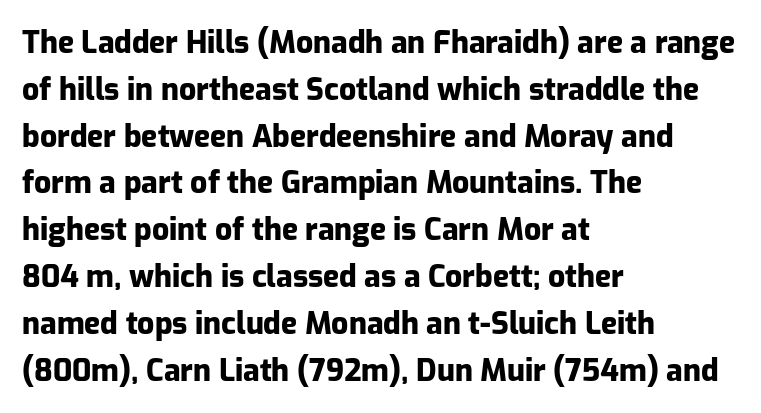
The image shows 30 px heavy sans-serif type, upright; set left-aligned, normal line spacing (1.56x), normal letter spacing, not underlined; low stroke contrast and a medium x-height.
